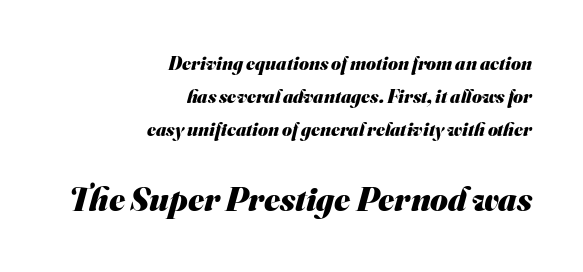
{"serif": "no", "bold": "yes", "weight": "heavy", "width": "normal", "stroke_contrast": "medium", "x_height": "small", "monospaced": "no", "underline": "no", "align": "right", "line_spacing_ratio": 1.74, "letter_spacing": "normal", "letter_spacing_em": 0.0, "larger_block": "second", "size_ratio": 1.79, "glyph_px": 34}
